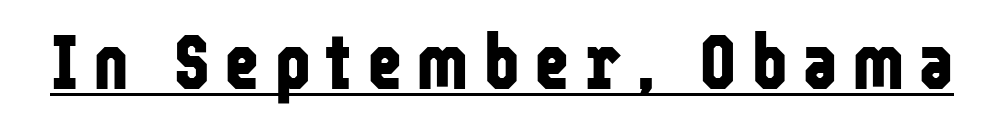
{"serif": "no", "italic": "no", "bold": "yes", "weight": "bold", "width": "condensed", "stroke_contrast": "low", "x_height": "medium", "monospaced": "no", "underline": "yes", "glyph_px": 77}
